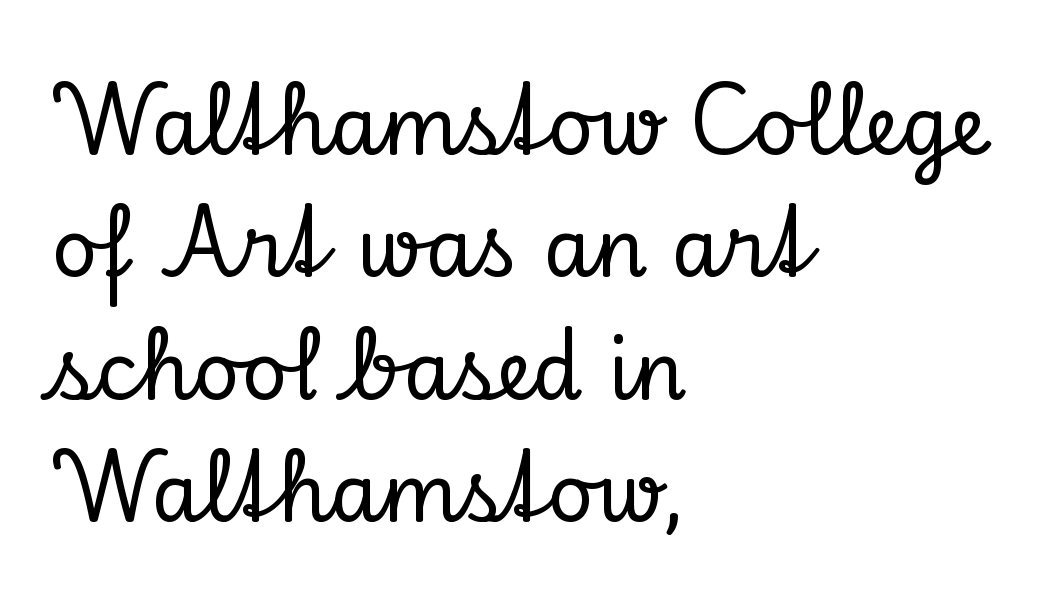
The image shows 80 px text type, upright; set left-aligned, normal line spacing (1.53x), normal letter spacing, not underlined; low stroke contrast and a small x-height.
